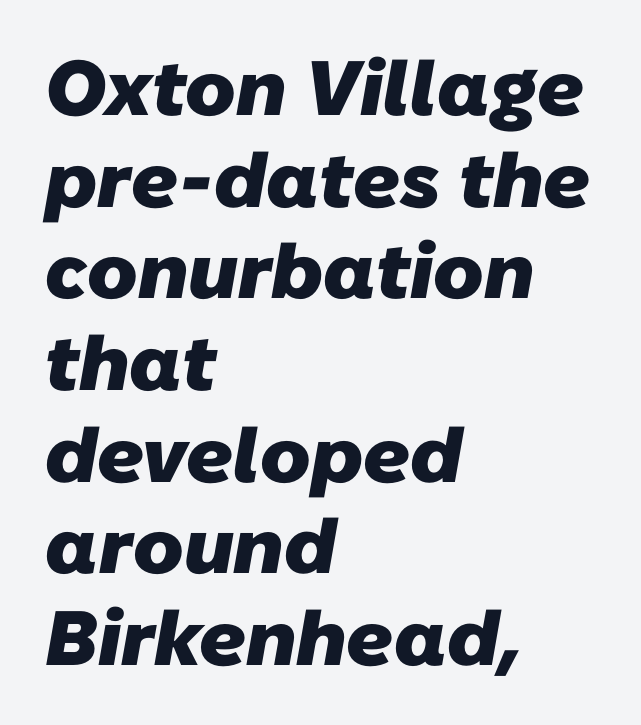
{"serif": "no", "bold": "yes", "weight": "heavy", "width": "normal", "stroke_contrast": "low", "x_height": "medium", "monospaced": "no", "underline": "no", "align": "left", "line_spacing_ratio": 1.19, "letter_spacing": "normal", "letter_spacing_em": 0.0, "glyph_px": 77}
